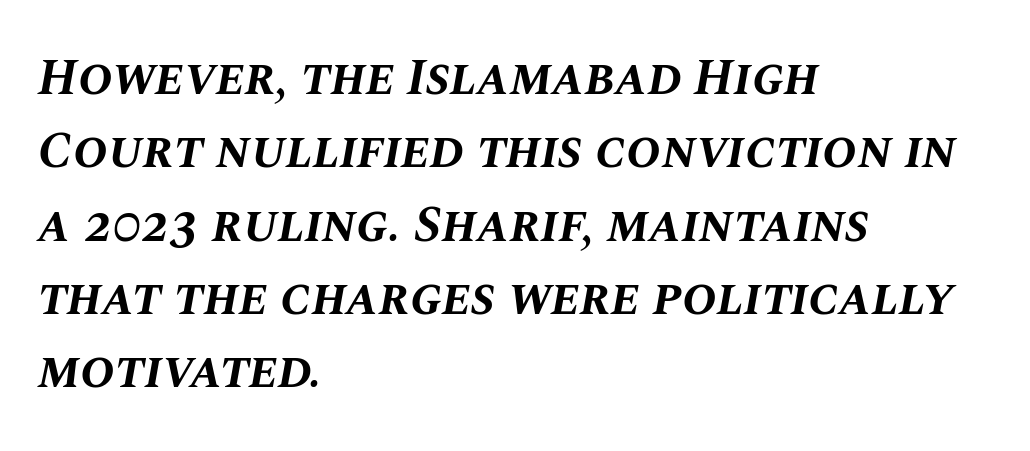
Plenty of ink on the page — the face is bold. Looks like regular typesetting: each glyph gets only the width it needs. It's the slanting kind of type. The passage shown stacks its lines at a standard gap. All the whitespace from short lines collects on the right.
